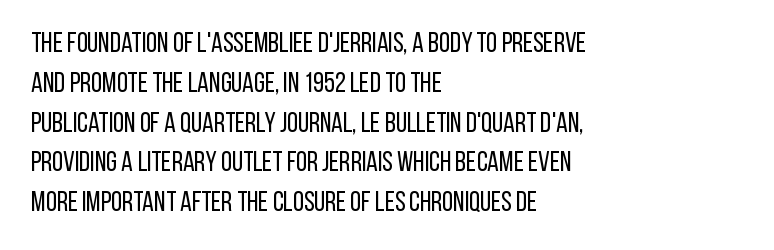
The image shows 28 px regular-weight, condensed sans-serif type, upright; set left-aligned, normal line spacing (1.42x), normal letter spacing, not underlined; low stroke contrast and a large x-height.
